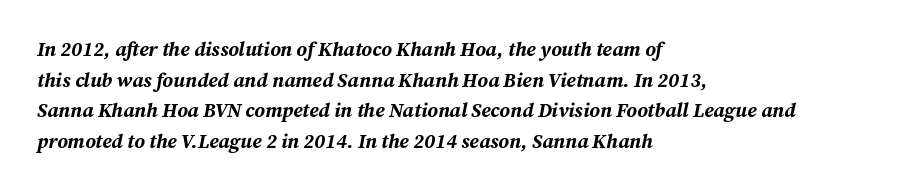
{"italic": "yes", "lean": "right", "slant_degrees": 12, "bold": "yes", "underline": "no", "align": "left", "line_spacing": "normal", "line_spacing_ratio": 1.53, "letter_spacing": "normal", "letter_spacing_em": 0.0, "glyph_px": 20}
